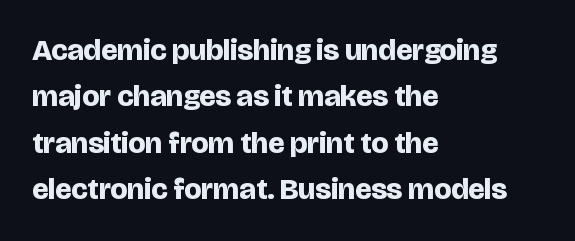
Compared with a centered layout, this one pins lines to the left instead. Proportional: the letters do not fall into vertical columns. Notice how descenders clear the ascenders below comfortably — that's standard leading. Chunky letters — that's bold for sure.
